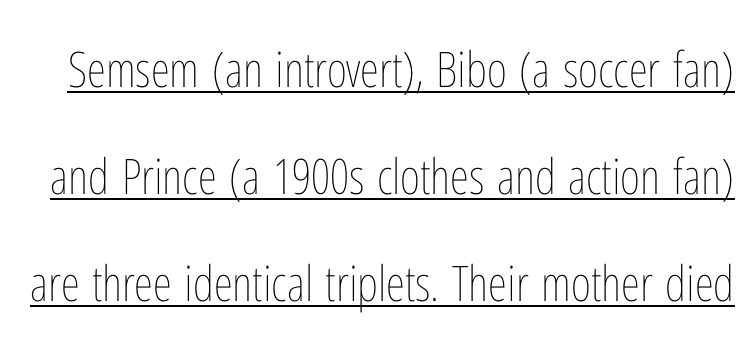
{"italic": "no", "bold": "no", "weight": "thin", "width": "condensed", "stroke_contrast": "low", "x_height": "medium", "monospaced": "no", "underline": "yes", "line_spacing": "loose", "line_spacing_ratio": 2.18, "letter_spacing": "normal", "letter_spacing_em": 0.0, "glyph_px": 49}
